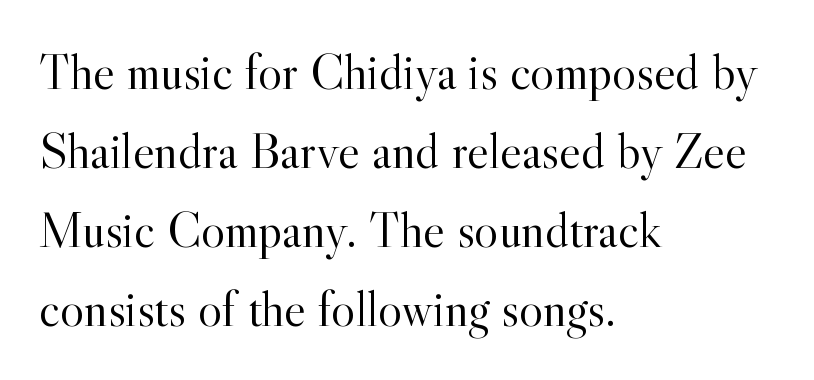
The face looks like a standard text weight, possibly lighter. The space beneath each line is pristine and unruled. Horizontal alignment here is leftward, the default for most running prose. Look at the bottom of the vertical strokes: they flare into serifs here. If you measured baseline to baseline, you'd find a middling distance. Caption: standard tracking, unaltered.
